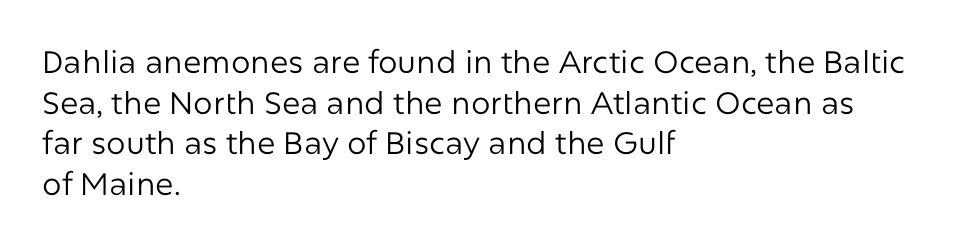
Words float on clear page, feet unadorned. Quick note: interline space is typical. The rendering uses natural spacing where letterforms have individual widths. The typesetter chose a ragged-right arrangement here. Ink coverage per letter is moderate at most. Nothing unusual about the tracking: characters are spaced as the font intends.
